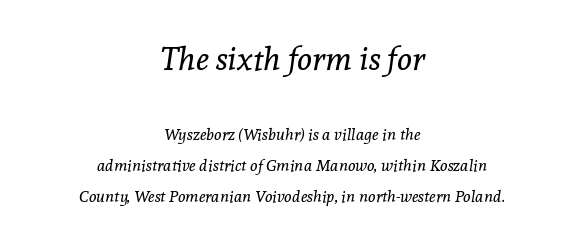
The image shows 32 px regular-weight serif type, italic (leaning right); set centered, loose line spacing (1.93x), normal letter spacing, not underlined; the first (top) block is 2.0x larger; a medium x-height.
